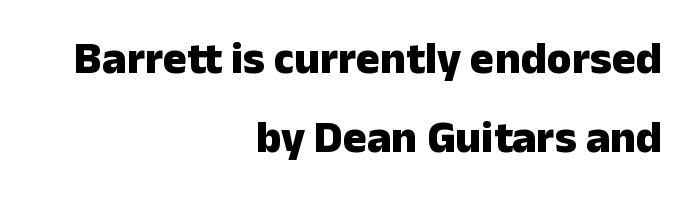
Q: Is the text bold? A: Yes.
Q: Is the text italic (slanted)? A: No, it is upright.
Q: Is the typeface a serif or a sans-serif typeface? A: Sans-serif.
Q: Is the text underlined? A: No.
Q: How is the paragraph aligned? A: Right-aligned.
Q: Is the spacing between letters normal or unusually wide? A: Normal.
Q: Width (condensed, normal, or wide)? A: Normal.
Q: Stroke contrast? A: Low.
Q: x-height? A: Medium.
Q: Monospaced? A: No.
